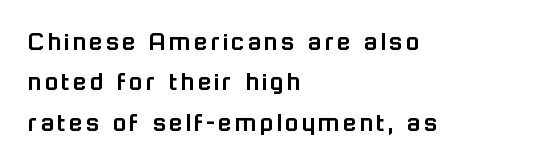
Line starts are locked; line ends wander. Are there feet on the stems? There aren't — it's a sans. The passage shown is typed in a proportional face where columns would drift. The font's upright variant was chosen for this text.
